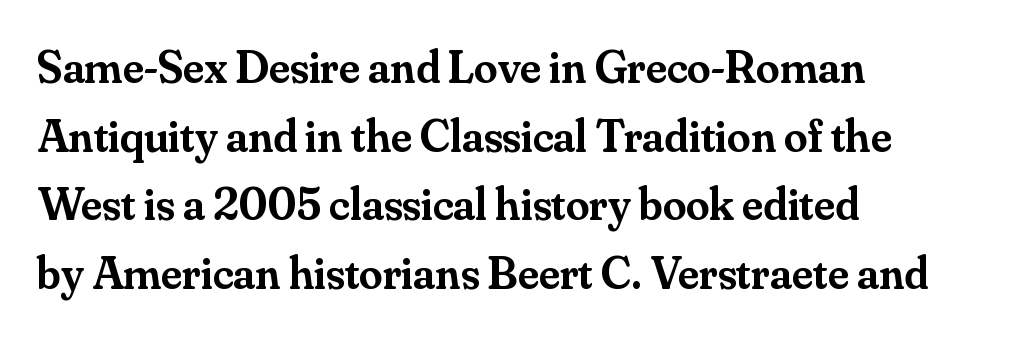
The image shows 47 px semibold serif type, upright; set left-aligned, normal line spacing (1.46x), normal letter spacing, not underlined; medium stroke contrast and a small x-height.
